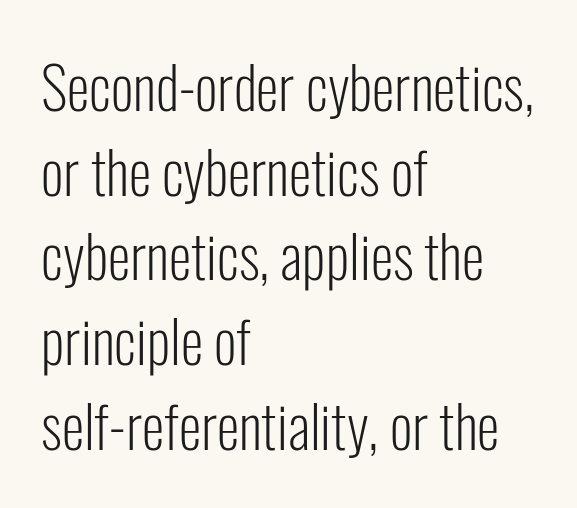
{"serif": "no", "italic": "no", "bold": "no", "weight": "light", "width": "condensed", "stroke_contrast": "low", "x_height": "medium", "monospaced": "no", "underline": "no", "align": "left", "line_spacing": "normal", "line_spacing_ratio": 1.46, "letter_spacing": "normal", "letter_spacing_em": 0.0, "glyph_px": 58}
